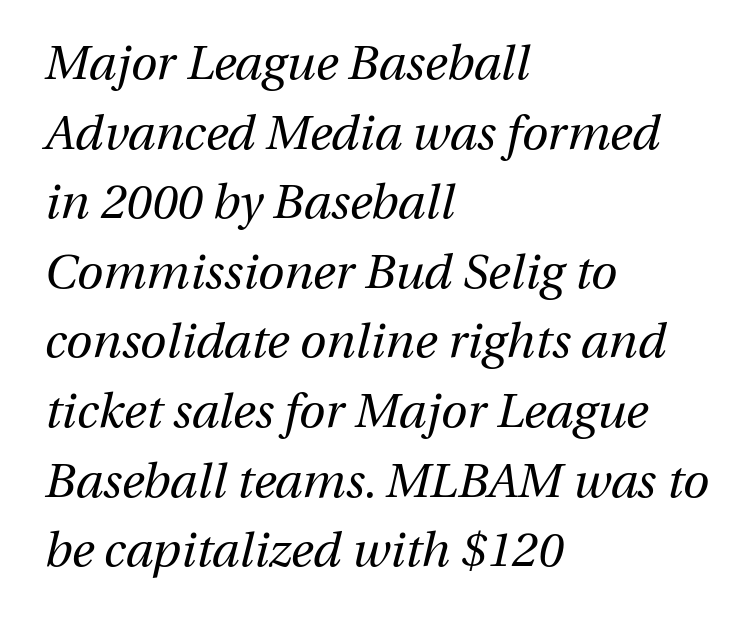
The vertical gap from one line to the next is medium. A bare baseline throughout the passage. Visually the block forms a straight wall on the left and a jagged coastline on the right. Here the designer chose a conventional face with non-uniform glyph widths.
